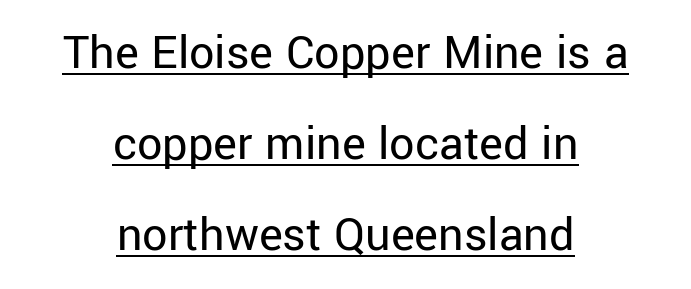
Decoration check: the copy is underlined. The weight tops out at a normal text grade. Does the copy run flush right? No — it is centered line by line. Unlike italic type, these characters show no tilt at all. Honestly, the letter spacing is just normal — you wouldn't notice it.
